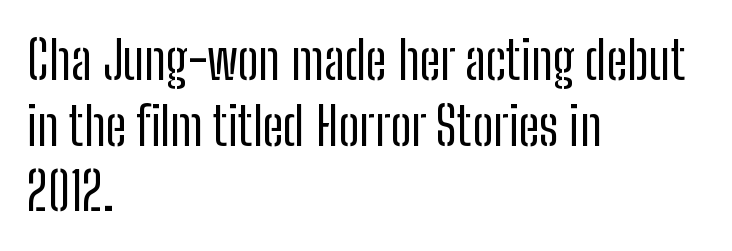
The image shows 53 px regular-weight, condensed sans-serif type, upright; set left-aligned, line spacing 1.24x, normal letter spacing, not underlined; low stroke contrast and a medium x-height.
